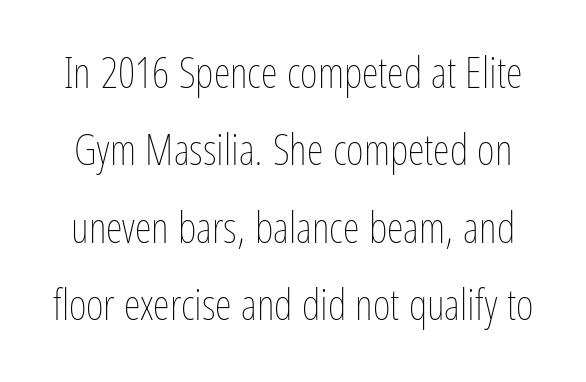
The image shows 43 px thin, condensed type, upright; set line spacing 1.8x, normal letter spacing, not underlined; low stroke contrast and a medium x-height.
